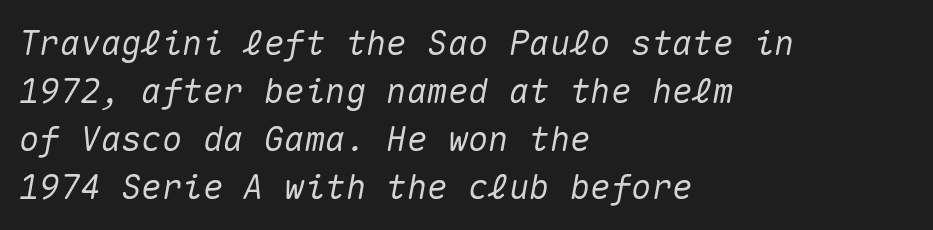
The image shows 34 px text type, italic (leaning right), monospaced; set left-aligned, normal line spacing (1.41x), normal letter spacing, not underlined; medium stroke contrast and a medium x-height.
